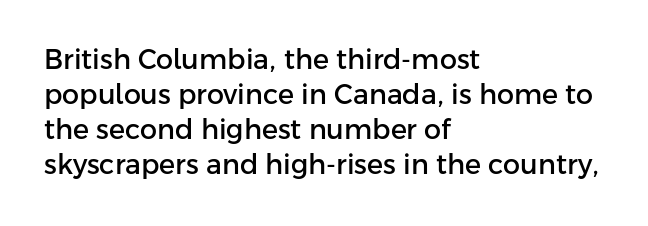
In CSS terms this would be text-align: left. Does the lettering tilt? It doesn't — this is upright. The strip under each line holds only bare page. Each word holds together tightly as a unit, with standard inter-letter gaps. These lines sit exactly where default settings would place them.
